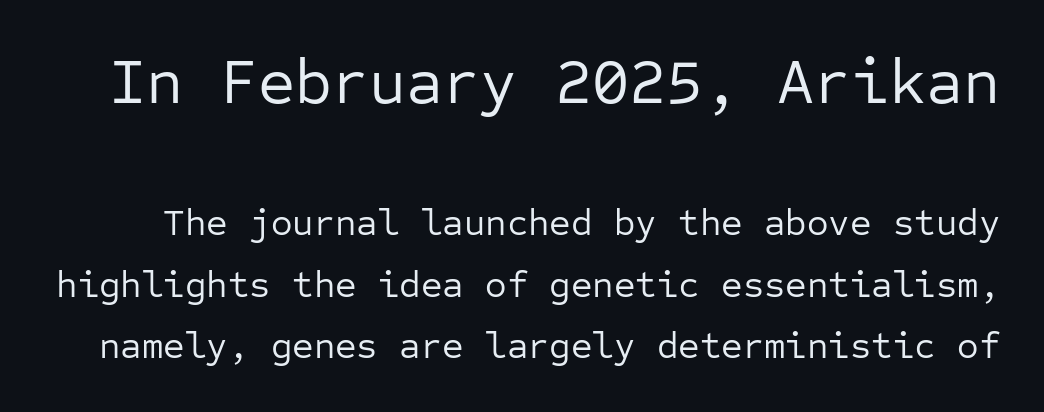
Q: Is the text bold? A: No.
Q: Is the text italic (slanted)? A: No, it is upright.
Q: Is the typeface a serif or a sans-serif typeface? A: Sans-serif.
Q: Is the text underlined? A: No.
Q: Is the spacing between letters normal or unusually wide? A: Normal.
Q: Is the spacing between lines tight, normal or loose? A: Normal.
Q: Which block of text is set in a larger size, the first (top) or the second (bottom)? A: The first (top) one.
Q: Width (condensed, normal, or wide)? A: Normal.
Q: Stroke contrast? A: Low.
Q: x-height? A: Medium.
Q: Monospaced? A: Yes.
